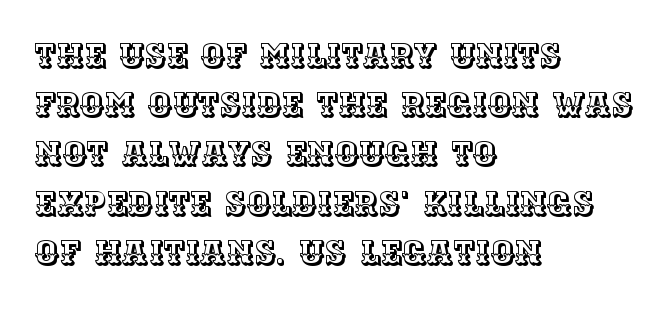
The image shows 33 px text type, upright; set left-aligned, normal line spacing (1.49x), normal letter spacing, not underlined; a large x-height.
